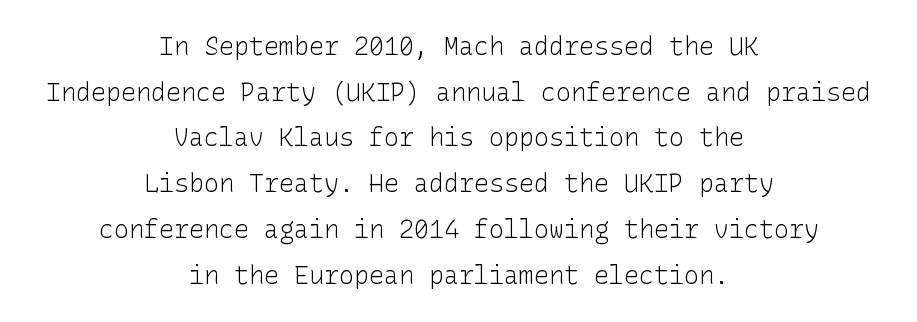
The image shows 25 px text type, upright; set centered, line spacing 1.83x, normal letter spacing, not underlined.
